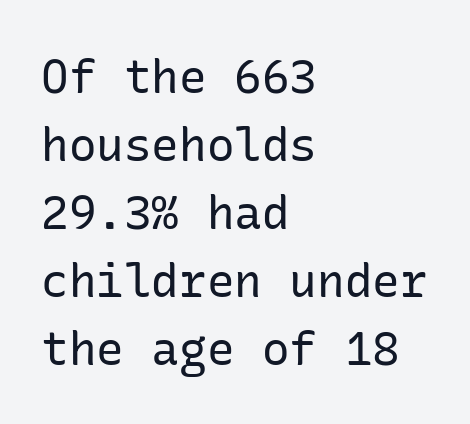
The image shows 46 px regular-weight sans-serif type, upright; set left-aligned, normal line spacing (1.48x), normal letter spacing, not underlined; low stroke contrast and a medium x-height.
